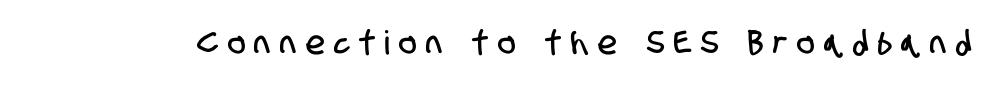
Q: Is the typeface a serif or a sans-serif typeface? A: Sans-serif.
Q: Is the text underlined? A: No.
Q: Is the spacing between letters normal or unusually wide? A: Unusually wide.
Q: Width (condensed, normal, or wide)? A: Condensed.
Q: Stroke contrast? A: Low.
Q: x-height? A: Large.
Q: Monospaced? A: No.
